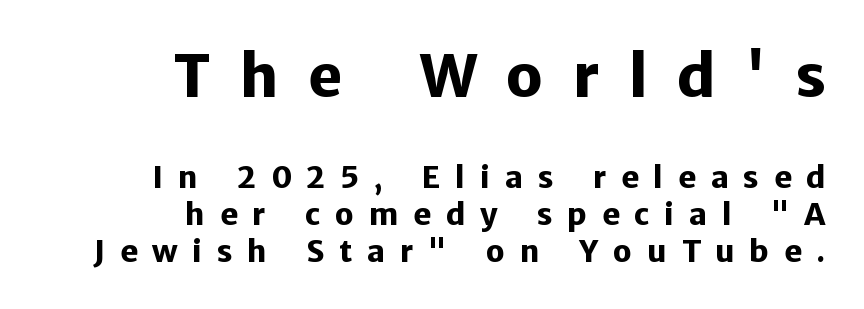
The font's upright variant was chosen for this text. Loose tracking; the words dissolve into strings of separated letters. How heavy is the stroke? Heavy — this is a bold. Caption: upper text group enlarged, lower text group reduced. Looks like regular typesetting: each glyph gets only the width it needs.
